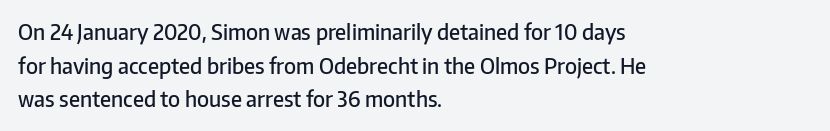
In terms of leading, this rendering sits right in the middle. These words are printed semibold, heavier than regular yet not bold. One-word summary of the alignment: left. Underline: absent.
